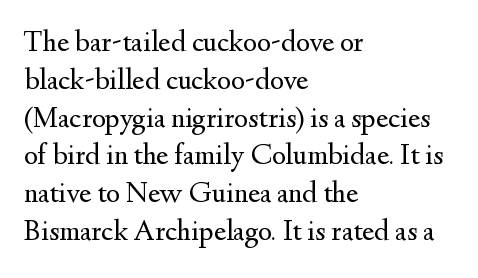
The letters advance in unequal steps, a hallmark of proportional type. Honestly, the letter spacing is just normal — you wouldn't notice it. The passage shown stacks its lines at a standard gap. The specimen reads as upright at a glance. Plain, unruled lines of type. No extra ink here — the face is not bold.
